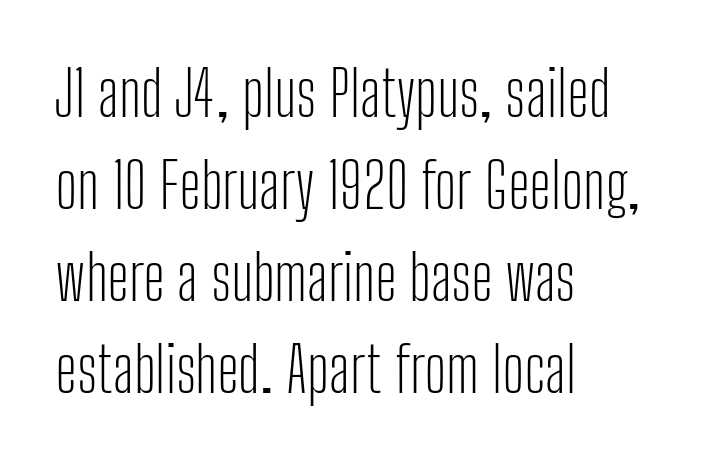
{"serif": "no", "italic": "no", "bold": "no", "weight": "light", "width": "condensed", "stroke_contrast": "low", "x_height": "medium", "monospaced": "no", "underline": "no", "align": "left", "line_spacing": "normal", "line_spacing_ratio": 1.46, "letter_spacing": "normal", "letter_spacing_em": 0.0, "glyph_px": 63}
